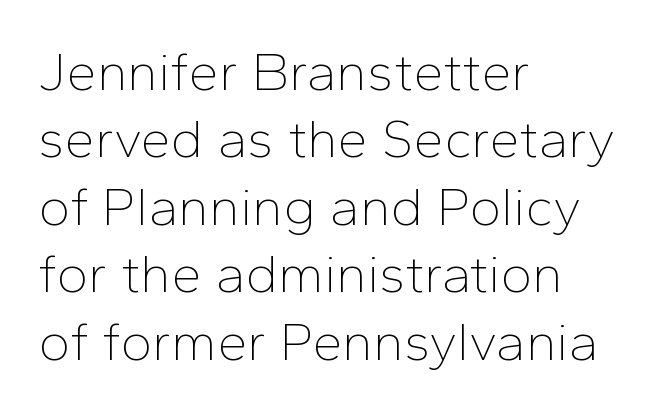
Standard letterfit; no display-style spreading of the glyphs. Vertically, the passage feels balanced, rows spaced as you'd expect. Observe the absence of serifs on each vertical stroke in this sample. The space directly below the letters is spotless. The font is comparable to plain body text, perhaps lighter.
